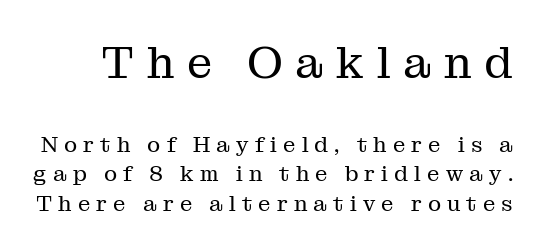
{"serif": "yes", "italic": "no", "bold": "no", "weight": "regular", "width": "normal", "stroke_contrast": "medium", "x_height": "medium", "monospaced": "no", "underline": "no", "line_spacing": "normal", "line_spacing_ratio": 1.35, "letter_spacing": "wide", "letter_spacing_em": 0.28, "larger_block": "first", "size_ratio": 2.05, "glyph_px": 45}
